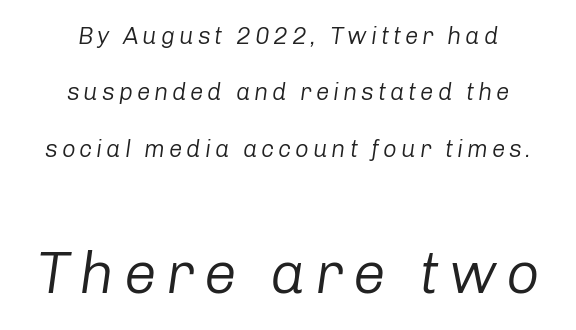
Q: Is the text bold? A: No.
Q: Is the text italic (slanted)? A: Yes, it leans right by about 8 degrees.
Q: Is the text underlined? A: No.
Q: How is the paragraph aligned? A: Centered.
Q: Is the spacing between lines tight, normal or loose? A: Loose.
Q: Which block of text is set in a larger size, the first (top) or the second (bottom)? A: The second (bottom) one.
Q: Width (condensed, normal, or wide)? A: Normal.
Q: Stroke contrast? A: Low.
Q: x-height? A: Medium.
Q: Monospaced? A: No.
